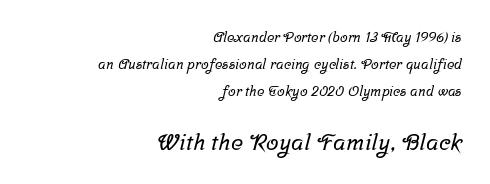
Q: Is the text underlined? A: No.
Q: How is the paragraph aligned? A: Right-aligned.
Q: Is the spacing between letters normal or unusually wide? A: Normal.
Q: Is the spacing between lines tight, normal or loose? A: Loose.
Q: Which block of text is set in a larger size, the first (top) or the second (bottom)? A: The second (bottom) one.
